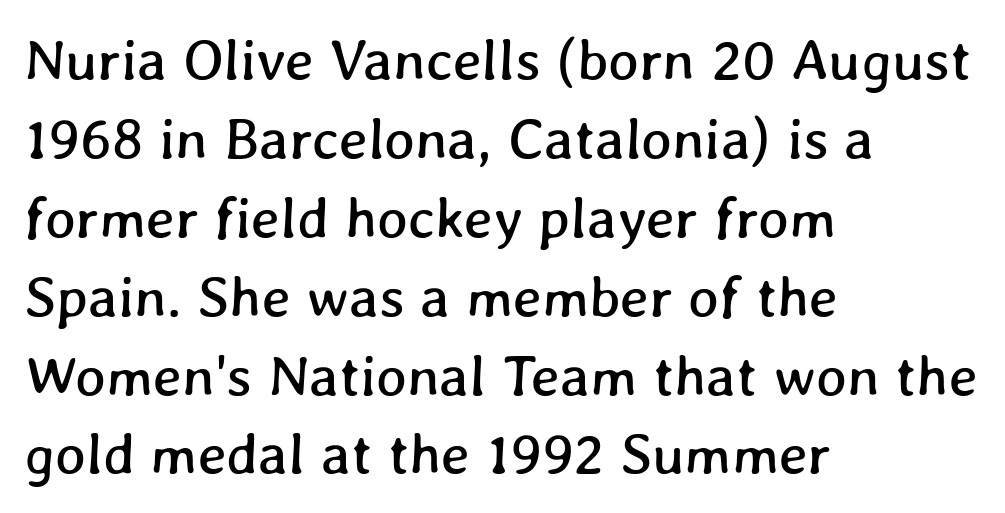
The image shows 58 px text type; set left-aligned, normal line spacing (1.36x), normal letter spacing, not underlined; low stroke contrast and a medium x-height.
